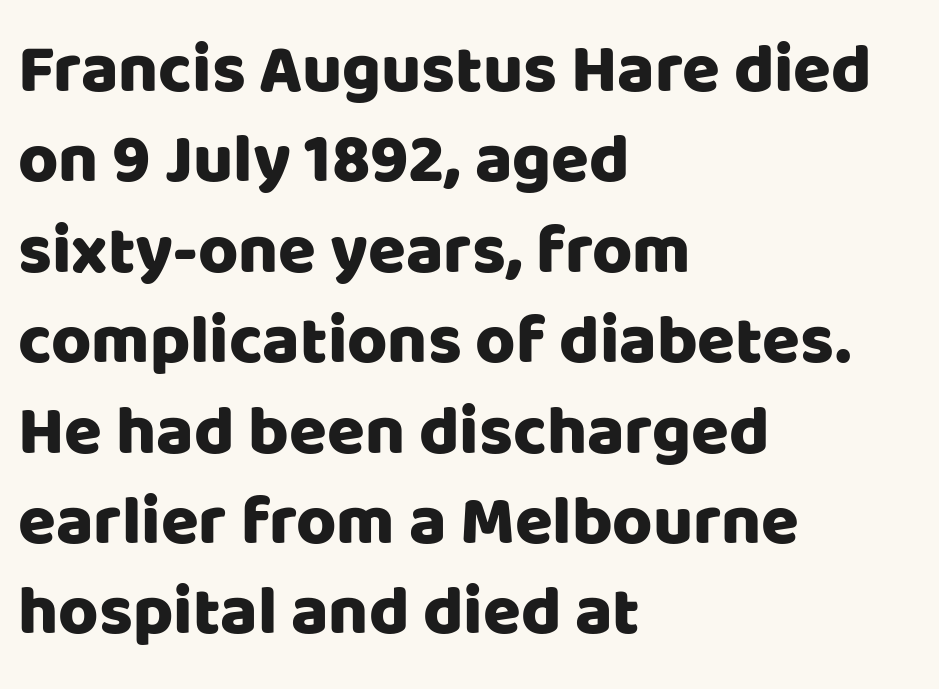
Q: Is the text italic (slanted)? A: No, it is upright.
Q: Is the typeface a serif or a sans-serif typeface? A: Sans-serif.
Q: Is the text underlined? A: No.
Q: How is the paragraph aligned? A: Left-aligned.
Q: Is the spacing between letters normal or unusually wide? A: Normal.
Q: Is the spacing between lines tight, normal or loose? A: Normal.
Q: Width (condensed, normal, or wide)? A: Normal.
Q: Stroke contrast? A: Low.
Q: x-height? A: Large.
Q: Monospaced? A: No.
